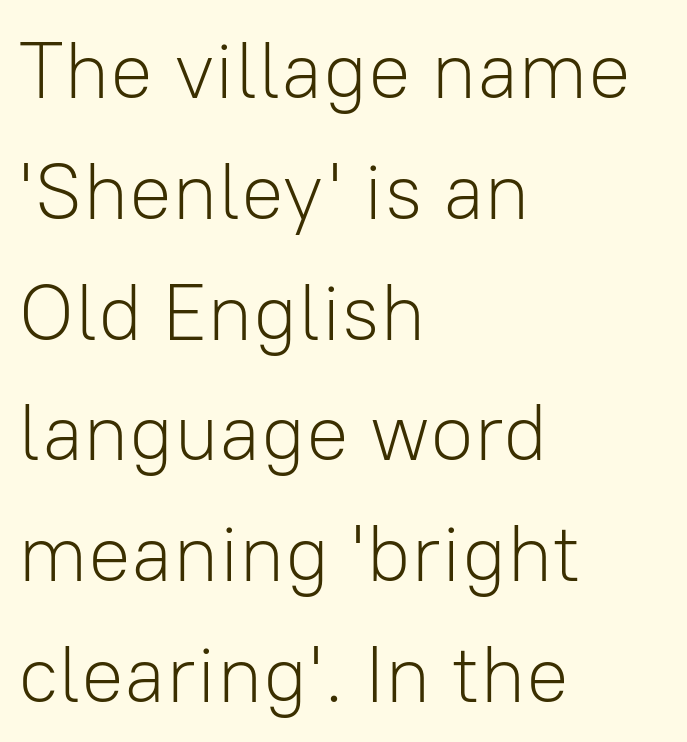
The image shows 80 px light sans-serif type, upright; set left-aligned, normal line spacing (1.51x), normal letter spacing, not underlined; low stroke contrast and a medium x-height.
